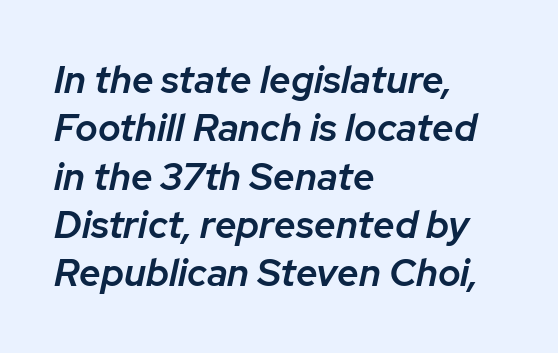
The image shows 38 px semibold type, italic (leaning right); set left-aligned, normal line spacing (1.27x), normal letter spacing, not underlined; low stroke contrast and a medium x-height.
